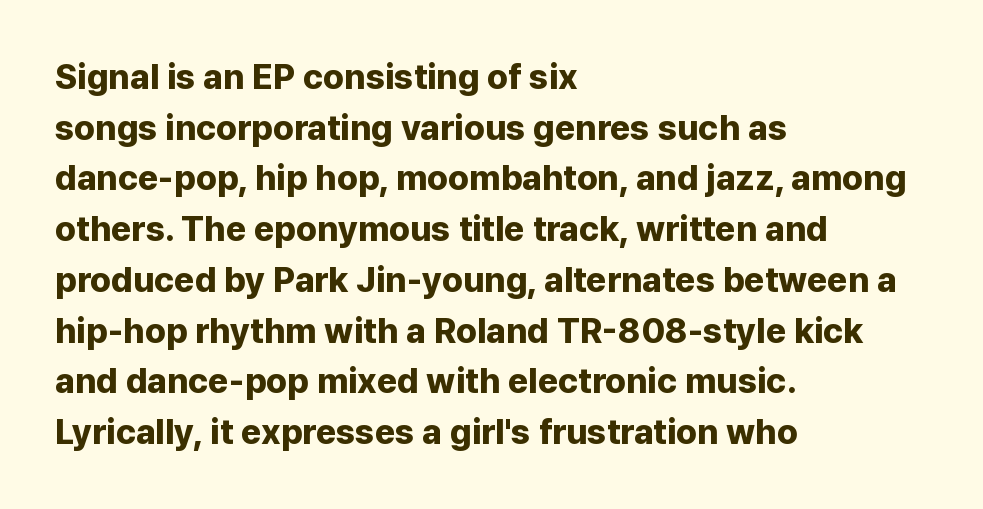
Between one letter and the next there's only the usual sliver of space. A roman cut, with each character standing at attention. The zone under the glyphs is completely vacant. Does the weight exceed regular? Yes, all the way to bold. Layout note: lines flush left. Each letter's strokes conclude bluntly, with no projecting serifs.
